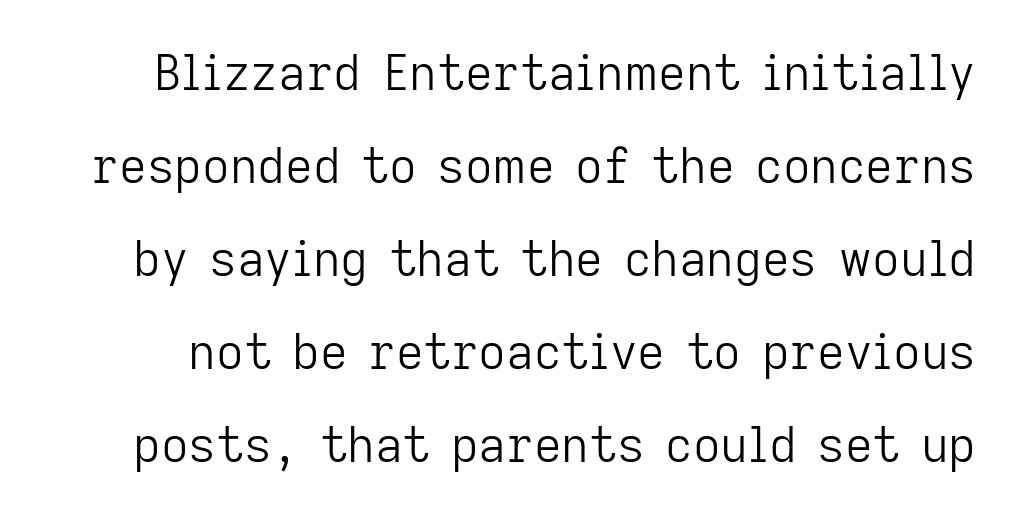
{"serif": "no", "italic": "no", "bold": "no", "weight": "light", "width": "normal", "stroke_contrast": "low", "x_height": "medium", "monospaced": "no", "underline": "no", "line_spacing": "loose", "line_spacing_ratio": 1.94, "letter_spacing": "normal", "letter_spacing_em": 0.0, "glyph_px": 48}
